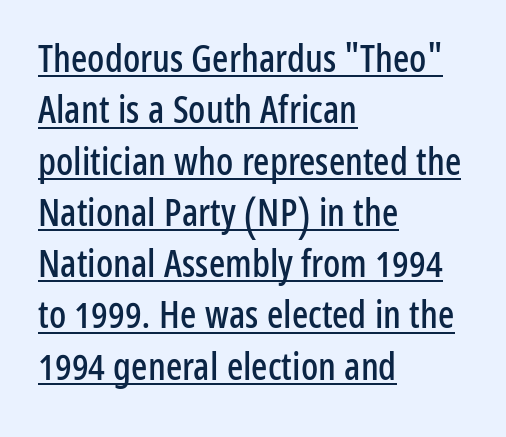
The image shows 38 px condensed sans-serif type, upright; set left-aligned, normal line spacing (1.35x), normal letter spacing, underlined; low stroke contrast and a medium x-height.
